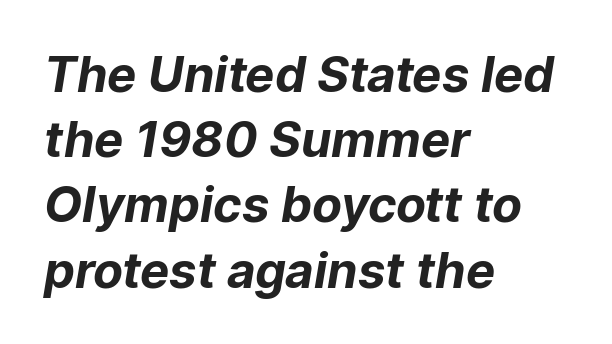
Q: Is the text bold? A: Yes.
Q: Is the typeface a serif or a sans-serif typeface? A: Sans-serif.
Q: Is the text underlined? A: No.
Q: How is the paragraph aligned? A: Left-aligned.
Q: Is the spacing between letters normal or unusually wide? A: Normal.
Q: Is the spacing between lines tight, normal or loose? A: Normal.
Q: Width (condensed, normal, or wide)? A: Normal.
Q: Stroke contrast? A: Low.
Q: x-height? A: Medium.
Q: Monospaced? A: No.
